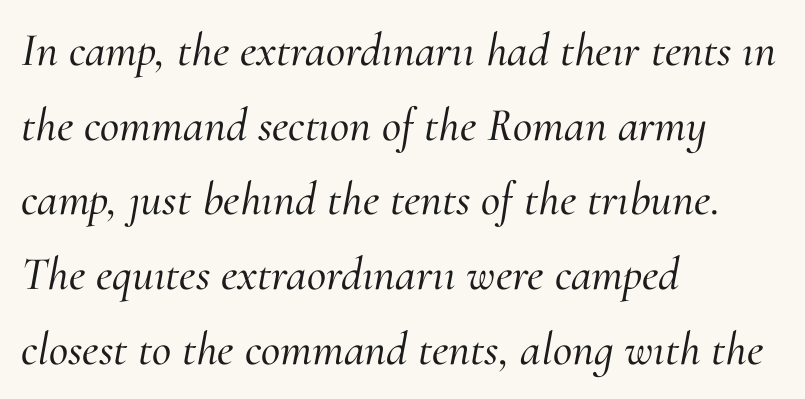
{"serif": "yes", "italic": "yes", "lean": "right", "slant_degrees": 10, "width": "normal", "stroke_contrast": "medium", "x_height": "small", "monospaced": "no", "underline": "no", "align": "left", "line_spacing": "normal", "line_spacing_ratio": 1.59, "letter_spacing": "normal", "letter_spacing_em": 0.0, "glyph_px": 47}
